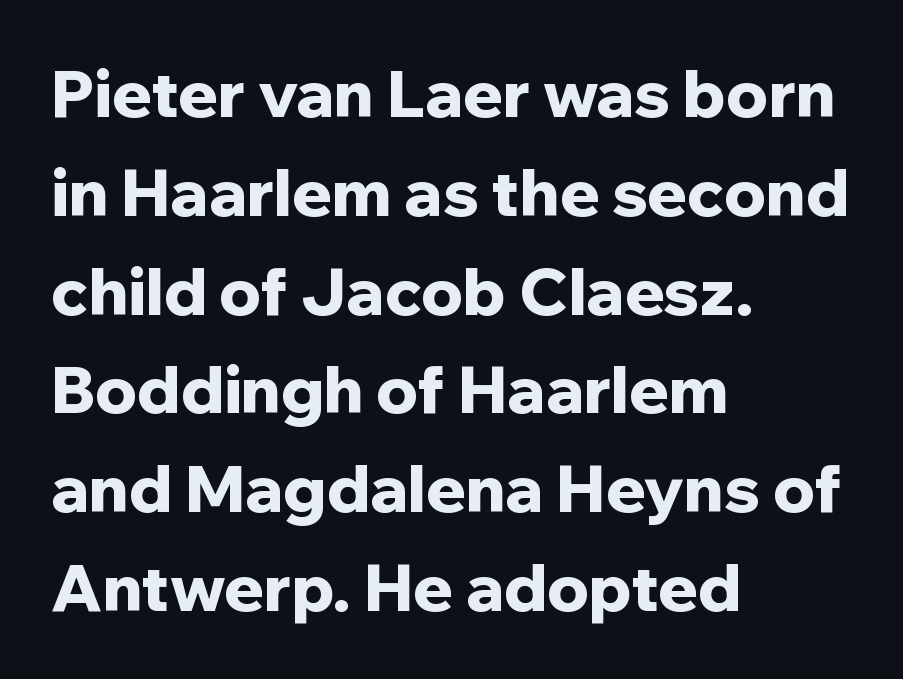
{"serif": "no", "italic": "no", "bold": "yes", "weight": "bold", "width": "normal", "stroke_contrast": "low", "x_height": "medium", "monospaced": "no", "underline": "no", "align": "left", "line_spacing": "normal", "line_spacing_ratio": 1.52, "letter_spacing": "normal", "letter_spacing_em": 0.0, "glyph_px": 65}
